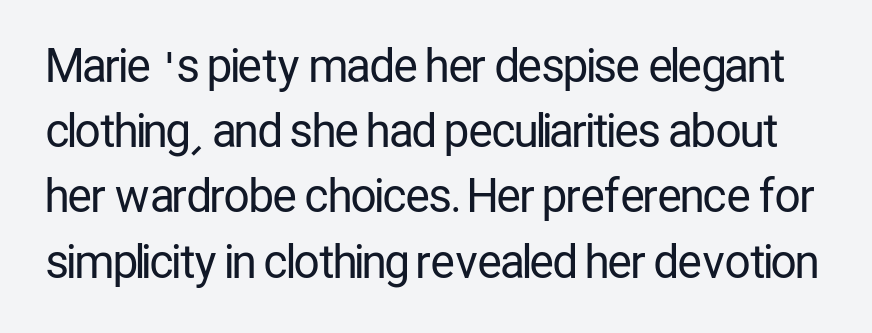
Q: Is the text bold? A: No.
Q: Is the text italic (slanted)? A: No, it is upright.
Q: Is the typeface a serif or a sans-serif typeface? A: Sans-serif.
Q: Is the text underlined? A: No.
Q: Is the spacing between letters normal or unusually wide? A: Normal.
Q: Is the spacing between lines tight, normal or loose? A: Normal.
Q: Width (condensed, normal, or wide)? A: Condensed.
Q: Stroke contrast? A: Low.
Q: x-height? A: Medium.
Q: Monospaced? A: No.
